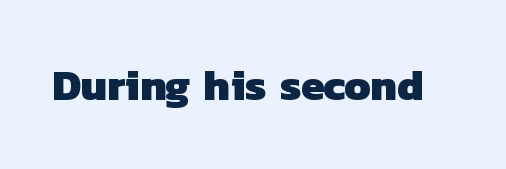
Q: Is the text bold? A: Yes.
Q: Is the typeface a serif or a sans-serif typeface? A: Sans-serif.
Q: Is the text underlined? A: No.
Q: Is the spacing between letters normal or unusually wide? A: Normal.
Q: Width (condensed, normal, or wide)? A: Normal.
Q: Stroke contrast? A: Low.
Q: x-height? A: Medium.
Q: Monospaced? A: No.
